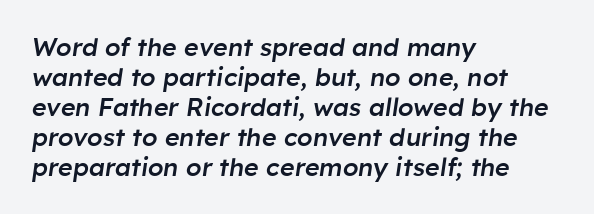
{"italic": "yes", "lean": "right", "slant_degrees": 8, "bold": "semi", "underline": "no", "align": "left", "line_spacing_ratio": 1.2, "letter_spacing": "normal", "letter_spacing_em": 0.0, "glyph_px": 25}
